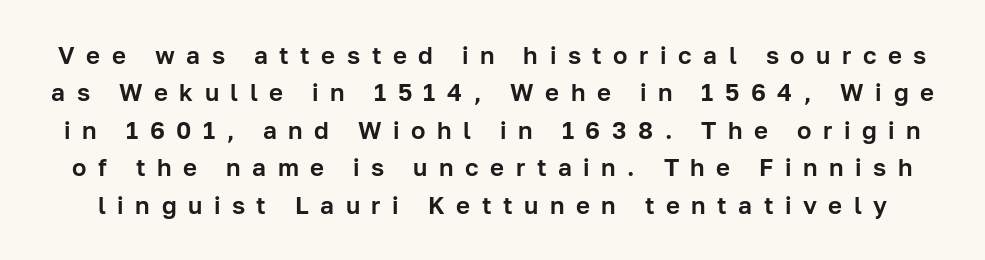
The image shows 24 px text type, upright; set normal line spacing (1.56x), unusually wide letter spacing (+0.48 em), not underlined.
